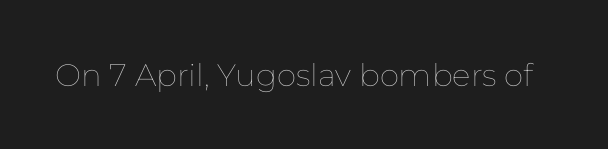
The image shows 31 px thin type, upright; set normal letter spacing, not underlined; low stroke contrast and a medium x-height.
